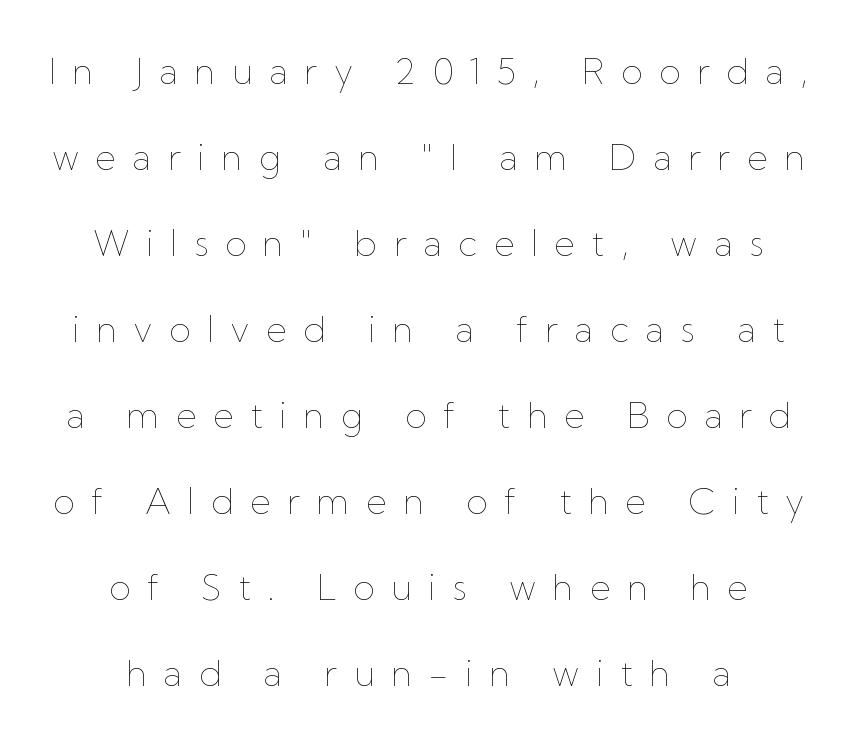
This rendering widens character spacing well past its baseline value. A typesetter would call this proportional, since set widths differ per character. Successive baselines arrive slowly, with a big drop between each. Underlining? Definitely not there. Leftover space on each line is divided equally before and after the words. Caption: face not bold, strokes unweighted.
